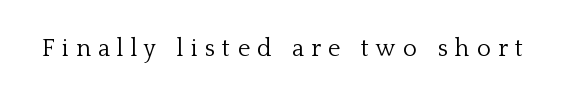
Q: Is the text bold? A: No.
Q: Is the text italic (slanted)? A: No, it is upright.
Q: Is the text underlined? A: No.
Q: Is the spacing between letters normal or unusually wide? A: Unusually wide.
